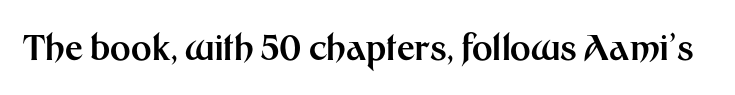
The image shows 35 px bold sans-serif type, upright; set normal letter spacing, not underlined; medium stroke contrast and a medium x-height.
